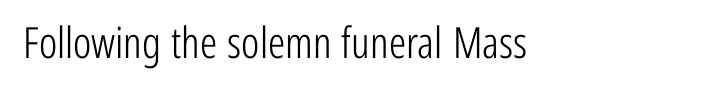
Q: Is the text bold? A: No.
Q: Is the text italic (slanted)? A: No, it is upright.
Q: Is the typeface a serif or a sans-serif typeface? A: Sans-serif.
Q: Is the text underlined? A: No.
Q: How is the paragraph aligned? A: Left-aligned.
Q: Is the spacing between letters normal or unusually wide? A: Normal.
Q: Width (condensed, normal, or wide)? A: Condensed.
Q: Stroke contrast? A: Low.
Q: x-height? A: Medium.
Q: Monospaced? A: No.
